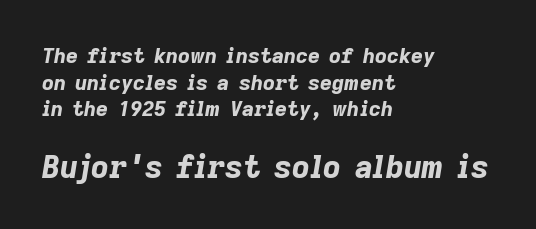
Left-aligned paragraph, ragged on the right. This is heavy type, rendered in bold. In terms of letterspacing, this is plain default setting. The composition opens small and finishes big.
